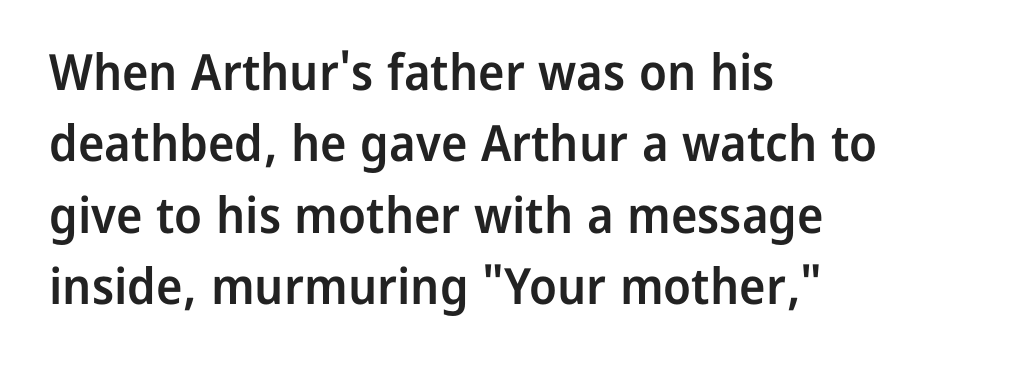
The image shows 50 px semibold sans-serif type, upright; set left-aligned, normal line spacing (1.43x), normal letter spacing, not underlined; low stroke contrast and a medium x-height.
